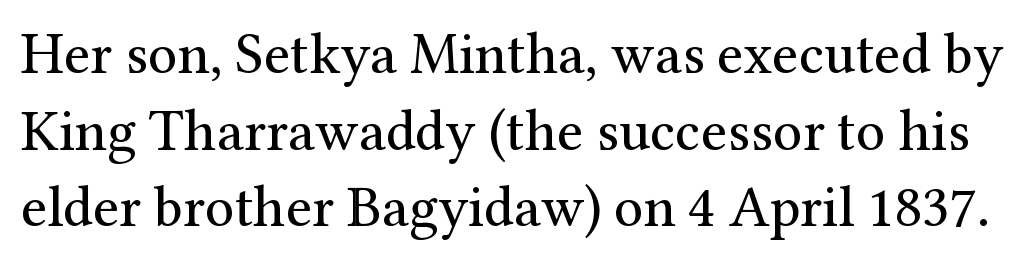
The characters display serif detailing at their extremities. Evenly set lines give the paragraph a standard silhouette. Nobody drew a line under any word here. No letter is thick-stroked: the sample isn't bold. When letters stand straight like this, we call the style roman or upright. The passage shown has conventional tracking throughout.
